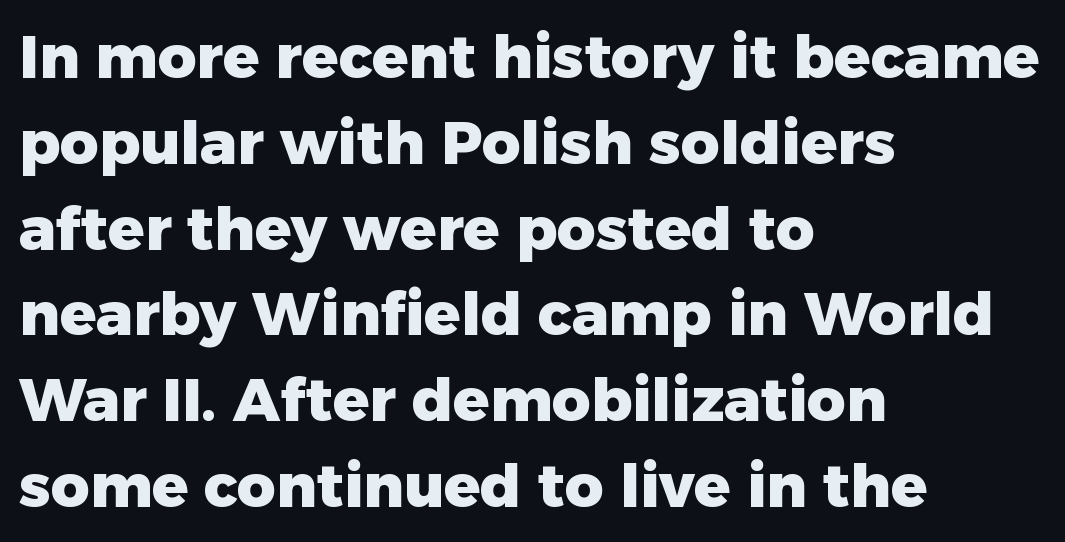
Q: Is the text bold? A: Yes.
Q: Is the text italic (slanted)? A: No, it is upright.
Q: Is the typeface a serif or a sans-serif typeface? A: Sans-serif.
Q: Is the text underlined? A: No.
Q: How is the paragraph aligned? A: Left-aligned.
Q: Is the spacing between letters normal or unusually wide? A: Normal.
Q: Is the spacing between lines tight, normal or loose? A: Normal.
Q: Width (condensed, normal, or wide)? A: Normal.
Q: Stroke contrast? A: Low.
Q: x-height? A: Medium.
Q: Monospaced? A: No.
